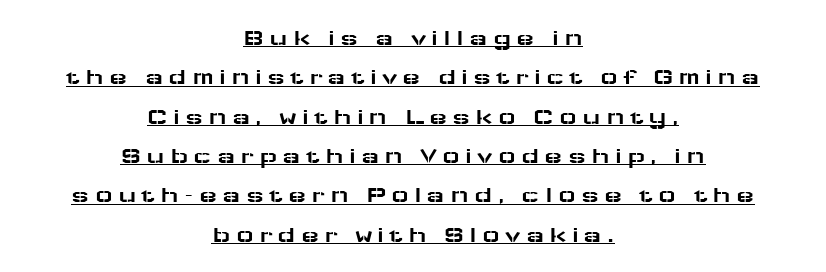
{"italic": "no", "underline": "yes", "align": "center", "line_spacing": "normal", "line_spacing_ratio": 1.64, "letter_spacing": "wide", "letter_spacing_em": 0.21, "glyph_px": 24}
